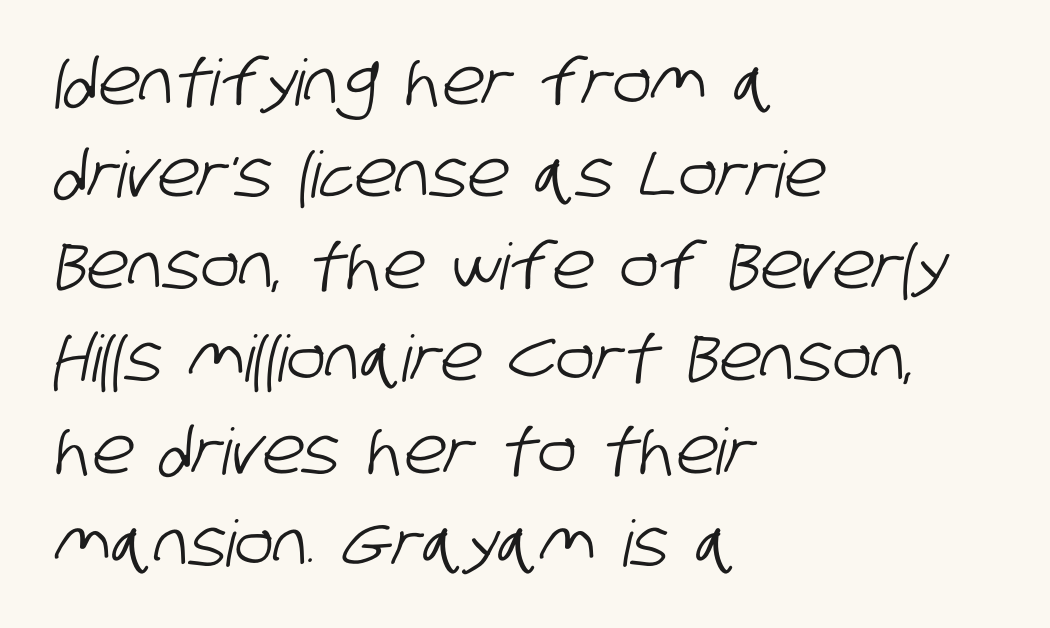
Q: Is the typeface a serif or a sans-serif typeface? A: Sans-serif.
Q: Is the text underlined? A: No.
Q: How is the paragraph aligned? A: Left-aligned.
Q: Is the spacing between letters normal or unusually wide? A: Normal.
Q: Is the spacing between lines tight, normal or loose? A: Normal.
Q: Width (condensed, normal, or wide)? A: Condensed.
Q: Stroke contrast? A: Low.
Q: x-height? A: Large.
Q: Monospaced? A: No.
